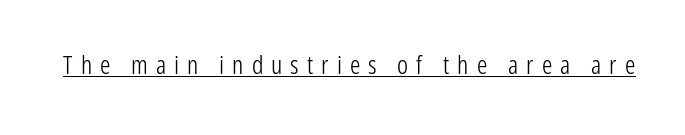
Ordinary non-slanted type is in use. Glance below the letters and you will spot a drawn line. No letter is thick-stroked: the sample isn't bold. Does extra space separate the letters? Yes, quite a lot of it.
